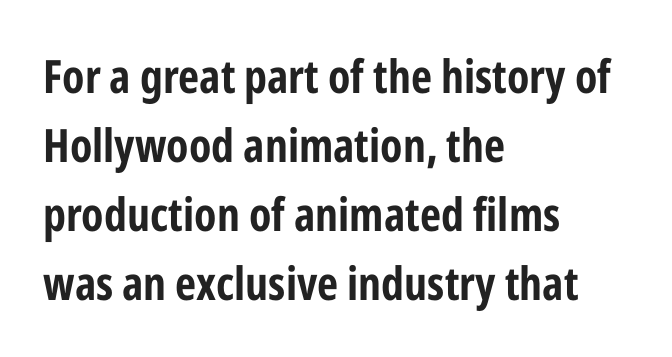
These lines are rendered in a variable-pitch font. Descenders hang freely into open space. If you drew a line through each stem, it would be perfectly vertical. Honestly, the letter spacing is just normal — you wouldn't notice it. Is this a sans? Yes — the strokes have no serifs. Whoever set this chose a conventional vertical rhythm.
